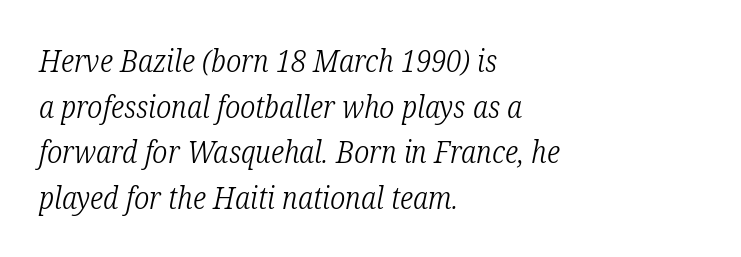
The image shows 30 px light, condensed serif type, italic (leaning right); set left-aligned, normal line spacing (1.52x), normal letter spacing, not underlined; low stroke contrast and a medium x-height.
